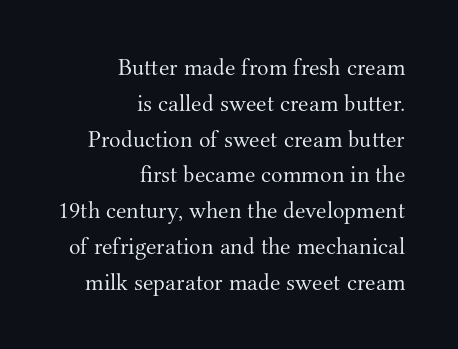
Q: Is the text bold? A: No.
Q: Is the text italic (slanted)? A: No, it is upright.
Q: Is the text underlined? A: No.
Q: How is the paragraph aligned? A: Right-aligned.
Q: Is the spacing between letters normal or unusually wide? A: Normal.
Q: Is the spacing between lines tight, normal or loose? A: Normal.
